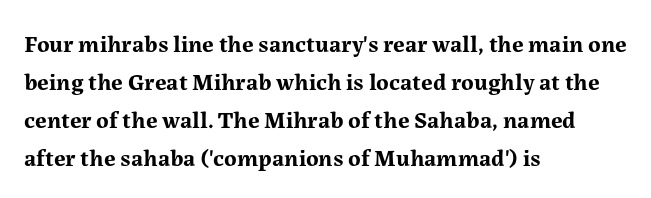
Q: Is the text bold? A: Yes.
Q: Is the text italic (slanted)? A: No, it is upright.
Q: Is the text underlined? A: No.
Q: How is the paragraph aligned? A: Left-aligned.
Q: Is the spacing between letters normal or unusually wide? A: Normal.
Q: Is the spacing between lines tight, normal or loose? A: Normal.
